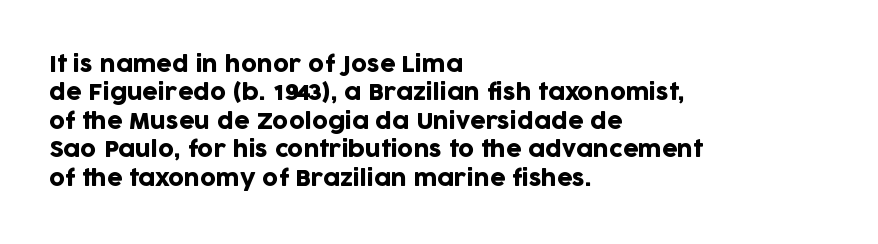
Q: Is the text italic (slanted)? A: No, it is upright.
Q: Is the text underlined? A: No.
Q: How is the paragraph aligned? A: Left-aligned.
Q: Is the spacing between letters normal or unusually wide? A: Normal.
Q: Is the spacing between lines tight, normal or loose? A: Normal.
